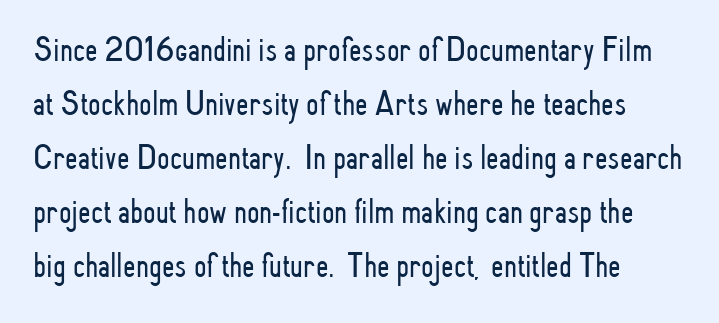
{"serif": "no", "italic": "no", "bold": "no", "weight": "light", "width": "condensed", "stroke_contrast": "low", "x_height": "small", "monospaced": "no", "underline": "no", "line_spacing": "normal", "line_spacing_ratio": 1.5, "letter_spacing": "normal", "letter_spacing_em": 0.0, "glyph_px": 36}
